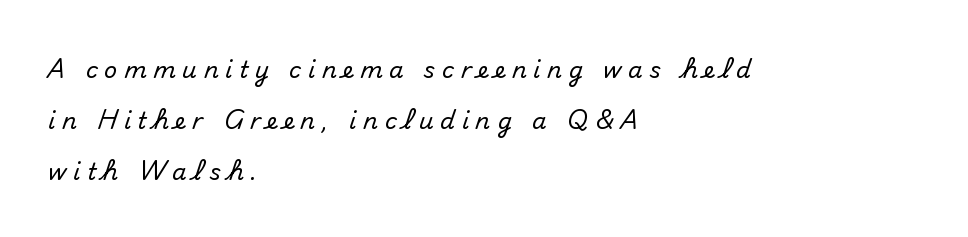
Q: Is the text italic (slanted)? A: Yes.
Q: Is the text underlined? A: No.
Q: How is the paragraph aligned? A: Left-aligned.
Q: Is the spacing between letters normal or unusually wide? A: Unusually wide.
Q: Is the spacing between lines tight, normal or loose? A: Loose.
